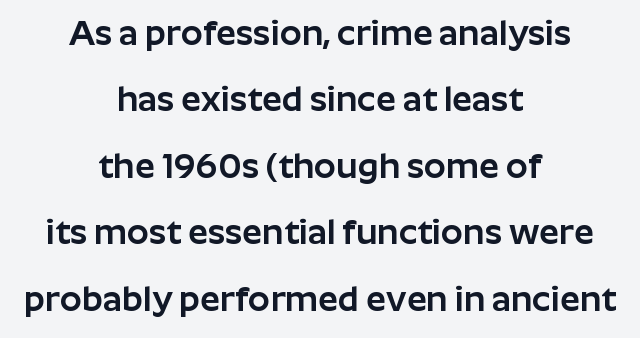
Q: Is the text italic (slanted)? A: No, it is upright.
Q: Is the typeface a serif or a sans-serif typeface? A: Sans-serif.
Q: Is the text underlined? A: No.
Q: How is the paragraph aligned? A: Centered.
Q: Is the spacing between letters normal or unusually wide? A: Normal.
Q: Is the spacing between lines tight, normal or loose? A: Loose.
Q: Width (condensed, normal, or wide)? A: Normal.
Q: Stroke contrast? A: Low.
Q: x-height? A: Medium.
Q: Monospaced? A: No.
